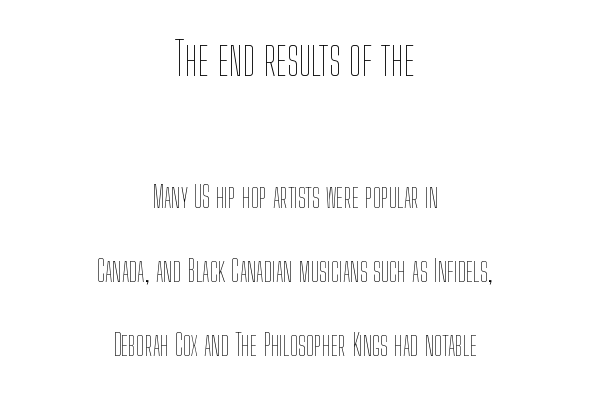
{"italic": "no", "bold": "no", "weight": "thin", "width": "condensed", "stroke_contrast": "low", "x_height": "medium", "monospaced": "no", "underline": "no", "align": "center", "line_spacing": "loose", "line_spacing_ratio": 2.47, "letter_spacing": "normal", "letter_spacing_em": 0.0, "larger_block": "first", "size_ratio": 1.5, "glyph_px": 45}
